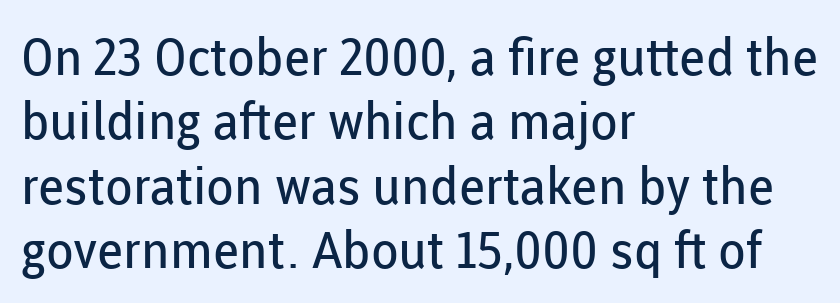
{"serif": "no", "italic": "no", "bold": "no", "weight": "regular", "width": "normal", "stroke_contrast": "low", "x_height": "medium", "monospaced": "no", "underline": "no", "align": "left", "line_spacing": "normal", "line_spacing_ratio": 1.26, "letter_spacing": "normal", "letter_spacing_em": 0.0, "glyph_px": 51}
